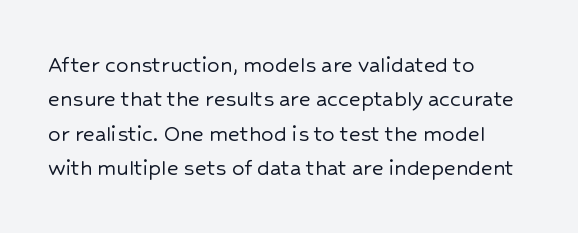
Style check: upright. All the whitespace from short lines collects on the right. Rule under the text: the space is simply empty. Leading matches the norm, producing a regular column.
